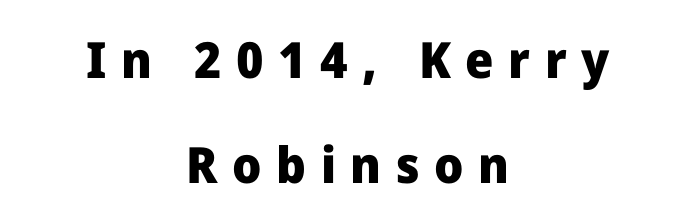
This sample uses expanded letter spacing, leaving extra air between glyphs. Character widths vary here, with narrow letters taking less room than wide ones. Characters remain perfectly vertical along every line. Does the leading feel generous? Absolutely, it's lavish. Set as a true bold cut, around the 700 mark. The text block is weighted toward neither margin, spreading evenly from the middle.
